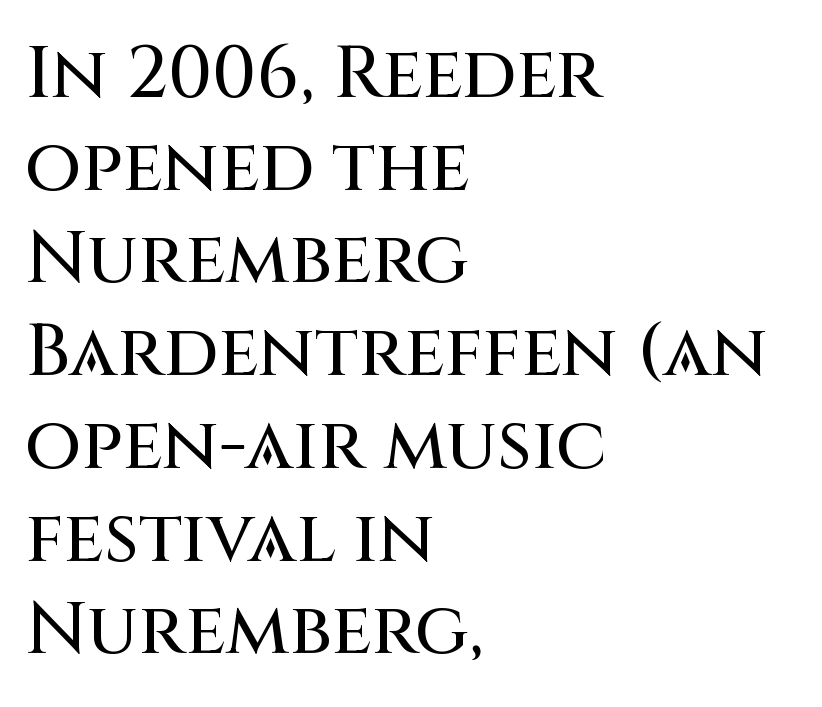
Q: Is the text italic (slanted)? A: No, it is upright.
Q: Is the typeface a serif or a sans-serif typeface? A: Sans-serif.
Q: Is the text underlined? A: No.
Q: How is the paragraph aligned? A: Left-aligned.
Q: Is the spacing between letters normal or unusually wide? A: Normal.
Q: Is the spacing between lines tight, normal or loose? A: Normal.
Q: Width (condensed, normal, or wide)? A: Normal.
Q: Stroke contrast? A: Medium.
Q: x-height? A: Large.
Q: Monospaced? A: No.
